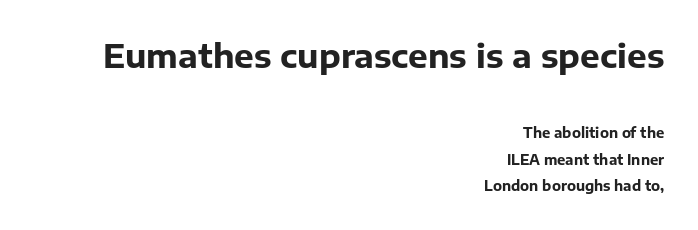
Q: Is the text bold? A: Yes.
Q: Is the text italic (slanted)? A: No, it is upright.
Q: Is the typeface a serif or a sans-serif typeface? A: Sans-serif.
Q: Is the text underlined? A: No.
Q: How is the paragraph aligned? A: Right-aligned.
Q: Is the spacing between letters normal or unusually wide? A: Normal.
Q: Is the spacing between lines tight, normal or loose? A: Loose.
Q: Which block of text is set in a larger size, the first (top) or the second (bottom)? A: The first (top) one.
Q: Width (condensed, normal, or wide)? A: Normal.
Q: Stroke contrast? A: Low.
Q: x-height? A: Medium.
Q: Monospaced? A: No.
